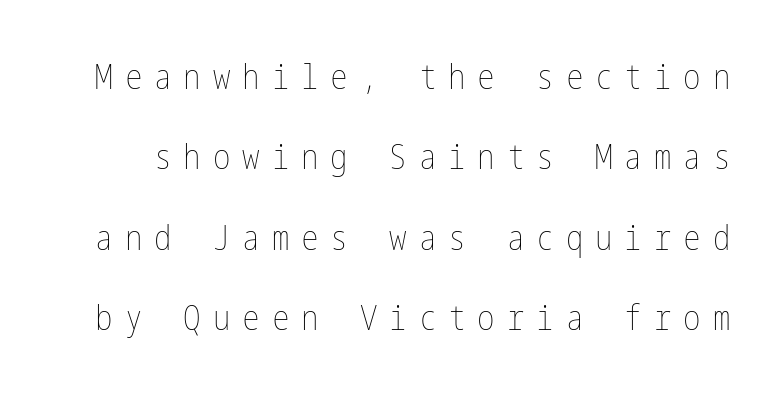
{"italic": "no", "bold": "no", "weight": "thin", "width": "condensed", "stroke_contrast": "low", "x_height": "medium", "underline": "no", "line_spacing": "loose", "line_spacing_ratio": 2.3, "letter_spacing": "wide", "letter_spacing_em": 0.34, "glyph_px": 35}
